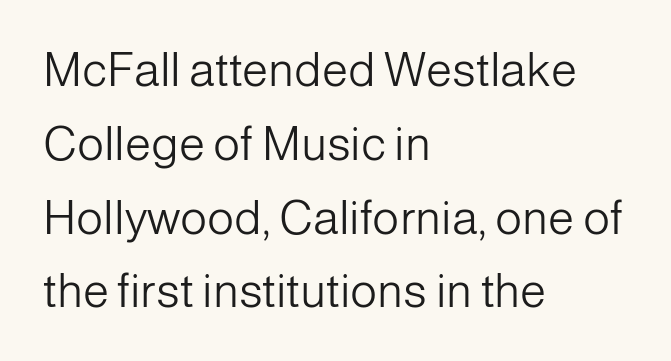
Q: Is the text bold? A: No.
Q: Is the text italic (slanted)? A: No, it is upright.
Q: Is the typeface a serif or a sans-serif typeface? A: Sans-serif.
Q: Is the text underlined? A: No.
Q: How is the paragraph aligned? A: Left-aligned.
Q: Is the spacing between letters normal or unusually wide? A: Normal.
Q: Is the spacing between lines tight, normal or loose? A: Normal.
Q: Width (condensed, normal, or wide)? A: Normal.
Q: Stroke contrast? A: Low.
Q: x-height? A: Medium.
Q: Monospaced? A: No.
